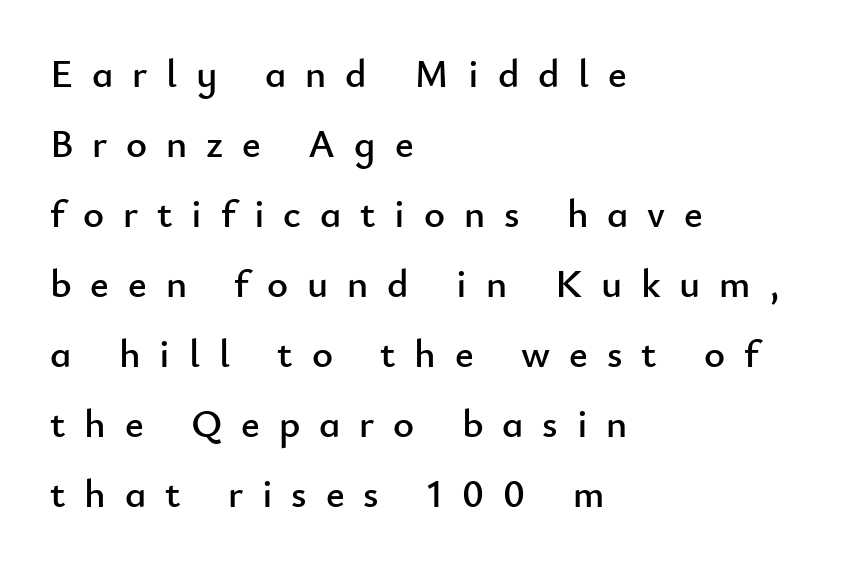
{"serif": "no", "italic": "no", "width": "normal", "stroke_contrast": "low", "x_height": "small", "monospaced": "no", "underline": "no", "align": "left", "line_spacing_ratio": 1.75, "letter_spacing": "wide", "letter_spacing_em": 0.47, "glyph_px": 40}
